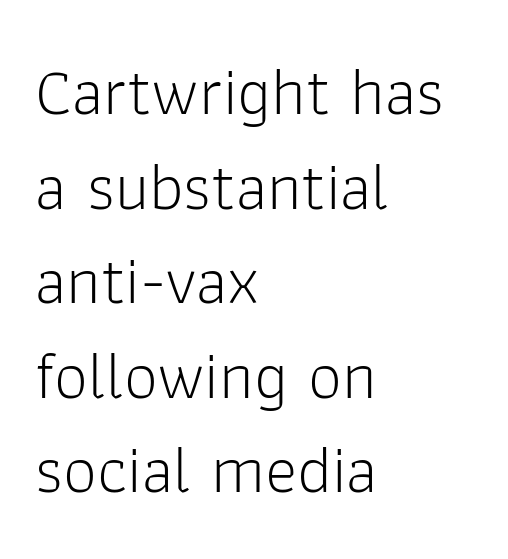
The image shows 68 px light sans-serif type, upright; set left-aligned, normal line spacing (1.39x), normal letter spacing, not underlined; low stroke contrast and a medium x-height.
